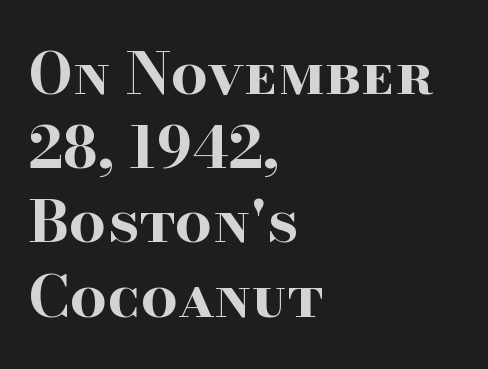
{"serif": "yes", "italic": "no", "bold": "yes", "weight": "bold", "width": "wide", "stroke_contrast": "high", "x_height": "small", "monospaced": "no", "underline": "no", "align": "left", "line_spacing": "normal", "line_spacing_ratio": 1.28, "letter_spacing": "normal", "letter_spacing_em": 0.0, "glyph_px": 58}
